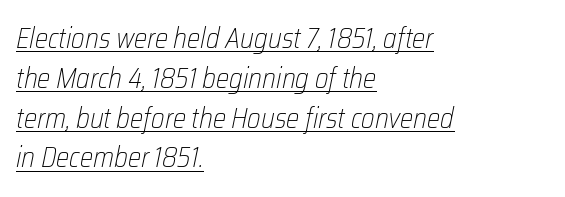
Note the varied advance widths — an 'i' is clearly narrower than an 'm'. Looks like someone drew a line under every word here. Successive baselines arrive at the customary interval. The cut favours lightness, reaching ordinary text weight at its darkest. Rendered with sloped, italic letterforms.
